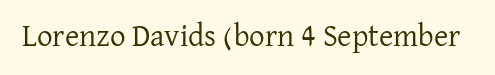
Q: Is the text bold? A: No.
Q: Is the text italic (slanted)? A: No, it is upright.
Q: Is the typeface a serif or a sans-serif typeface? A: Serif.
Q: Is the text underlined? A: No.
Q: Is the spacing between letters normal or unusually wide? A: Normal.
Q: Width (condensed, normal, or wide)? A: Normal.
Q: Stroke contrast? A: Low.
Q: x-height? A: Medium.
Q: Monospaced? A: No.
